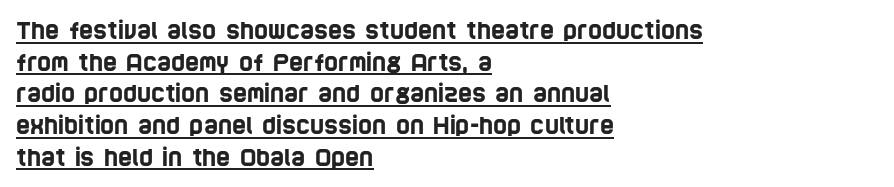
{"underline": "yes", "align": "left", "line_spacing": "normal", "line_spacing_ratio": 1.32, "letter_spacing": "normal", "letter_spacing_em": 0.0, "glyph_px": 24}
